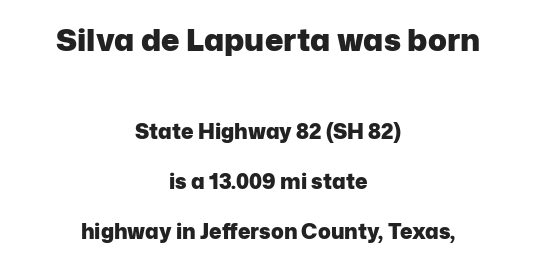
Q: Is the text bold? A: Yes.
Q: Is the text italic (slanted)? A: No, it is upright.
Q: Is the typeface a serif or a sans-serif typeface? A: Sans-serif.
Q: Is the text underlined? A: No.
Q: How is the paragraph aligned? A: Centered.
Q: Is the spacing between letters normal or unusually wide? A: Normal.
Q: Is the spacing between lines tight, normal or loose? A: Loose.
Q: Which block of text is set in a larger size, the first (top) or the second (bottom)? A: The first (top) one.
Q: Width (condensed, normal, or wide)? A: Normal.
Q: Stroke contrast? A: Low.
Q: x-height? A: Medium.
Q: Monospaced? A: No.
